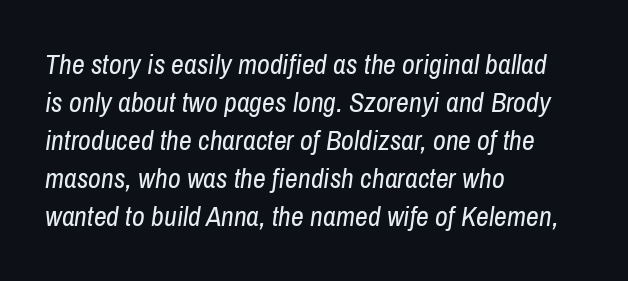
{"italic": "yes", "lean": "right", "slant_degrees": 8, "bold": "no", "weight": "regular", "width": "condensed", "stroke_contrast": "low", "x_height": "medium", "monospaced": "no", "underline": "no", "align": "left", "line_spacing": "normal", "line_spacing_ratio": 1.36, "letter_spacing": "normal", "letter_spacing_em": 0.0, "glyph_px": 28}
